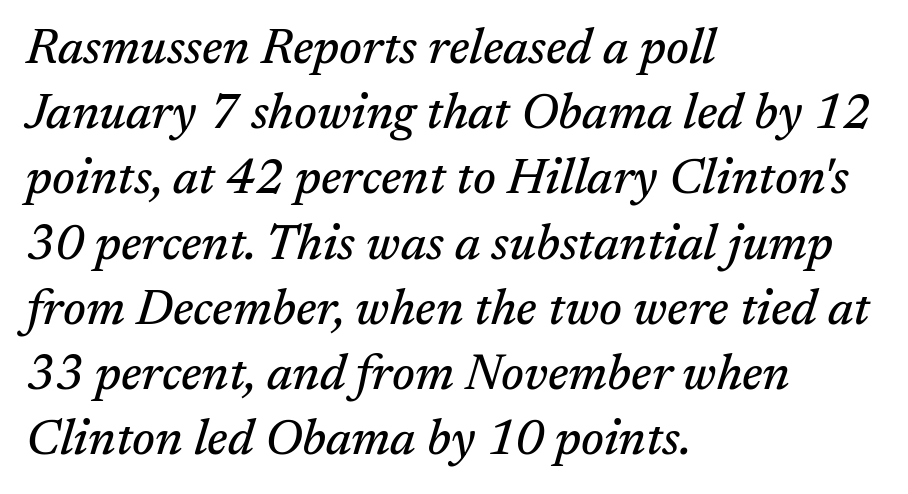
{"serif": "yes", "italic": "yes", "lean": "right", "slant_degrees": 17, "width": "normal", "stroke_contrast": "medium", "x_height": "medium", "monospaced": "no", "underline": "no", "align": "left", "line_spacing": "normal", "line_spacing_ratio": 1.33, "letter_spacing": "normal", "letter_spacing_em": 0.0, "glyph_px": 49}
